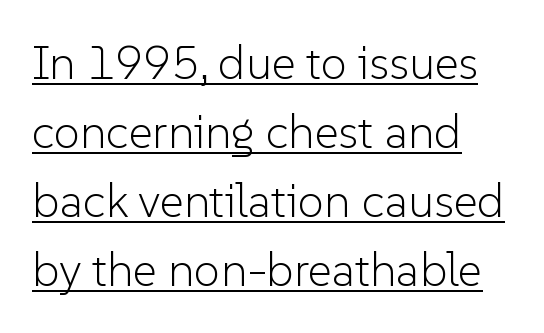
Q: Is the text bold? A: No.
Q: Is the text italic (slanted)? A: No, it is upright.
Q: Is the typeface a serif or a sans-serif typeface? A: Sans-serif.
Q: Is the text underlined? A: Yes.
Q: How is the paragraph aligned? A: Left-aligned.
Q: Is the spacing between letters normal or unusually wide? A: Normal.
Q: Is the spacing between lines tight, normal or loose? A: Normal.
Q: Width (condensed, normal, or wide)? A: Normal.
Q: Stroke contrast? A: Low.
Q: x-height? A: Medium.
Q: Monospaced? A: No.
